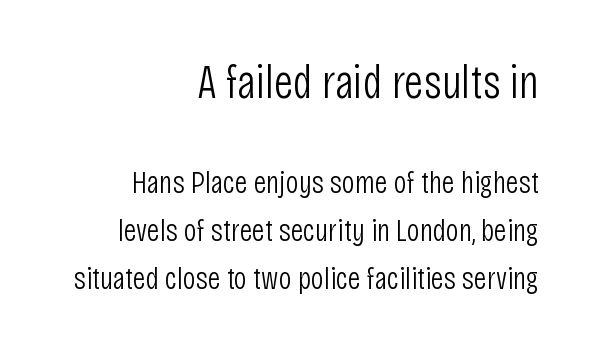
The face looks like a standard text weight, possibly lighter. Each letter's strokes conclude bluntly, with no projecting serifs. Whoever set this chose a conventional vertical rhythm. Unmarked baselines from the first word to the last. The rendering uses natural spacing where letterforms have individual widths.
